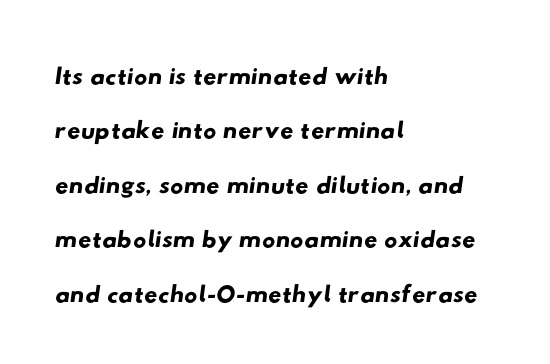
Inter-character spacing is left at the font's built-in metrics. You could not count columns in this text — the font is proportionally spaced. The face used here is a sans, in the tradition of grotesques and geometrics. This sample keeps an unexceptional amount of space between lines.
